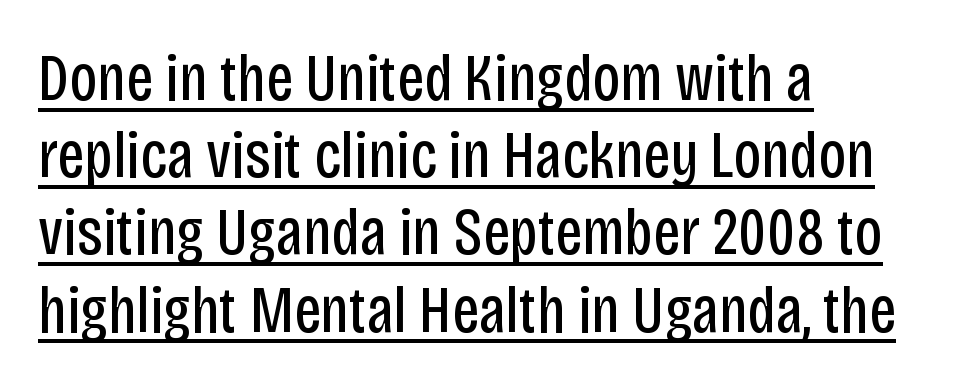
{"serif": "no", "italic": "no", "bold": "no", "weight": "regular", "width": "condensed", "stroke_contrast": "low", "x_height": "large", "monospaced": "no", "underline": "yes", "align": "left", "line_spacing_ratio": 1.17, "letter_spacing": "normal", "letter_spacing_em": 0.0, "glyph_px": 66}
